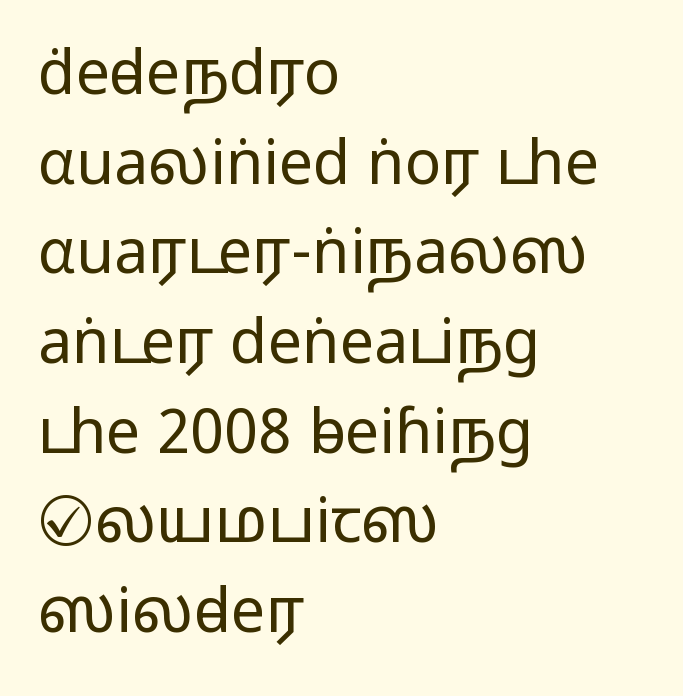
{"serif": "no", "italic": "no", "width": "wide", "stroke_contrast": "medium", "monospaced": "no", "underline": "no", "align": "left", "line_spacing": "normal", "line_spacing_ratio": 1.47, "letter_spacing": "normal", "letter_spacing_em": 0.0, "glyph_px": 61}
